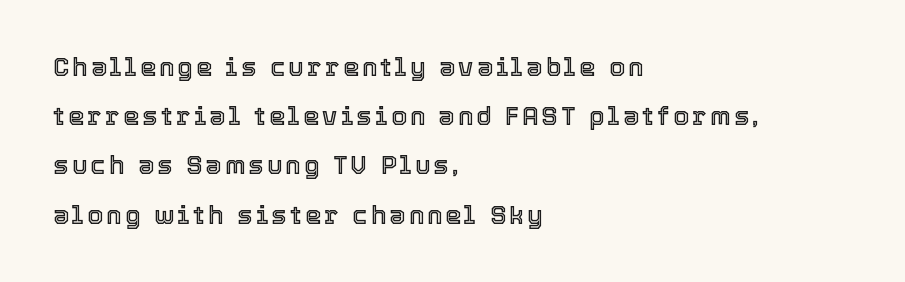
The image shows 25 px text type, upright; set left-aligned, loose line spacing (1.97x), not underlined.
